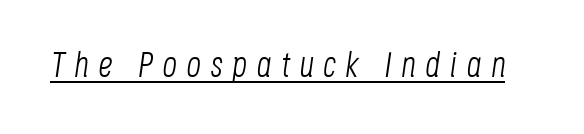
Here the designer chose a conventional face with non-uniform glyph widths. Think standard paragraph weight, or any step lighter than that. Emphasis-style slanted type is in use. Letter spacing: wide.
